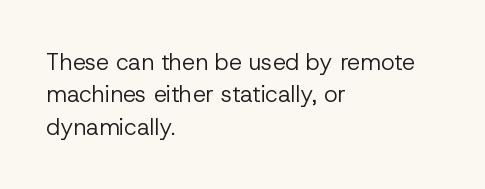
{"italic": "no", "bold": "no", "underline": "no", "align": "left", "line_spacing": "normal", "line_spacing_ratio": 1.41, "letter_spacing": "normal", "letter_spacing_em": 0.0, "glyph_px": 23}
